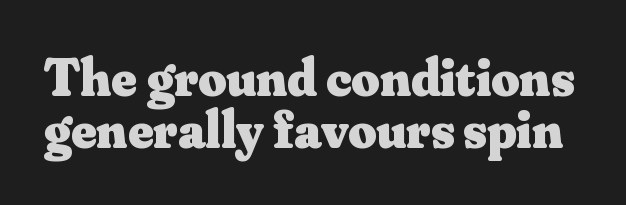
{"serif": "yes", "italic": "no", "bold": "yes", "weight": "heavy", "width": "normal", "stroke_contrast": "medium", "x_height": "small", "monospaced": "no", "underline": "no", "line_spacing": "tight", "line_spacing_ratio": 0.96, "letter_spacing": "normal", "letter_spacing_em": 0.0, "glyph_px": 54}
